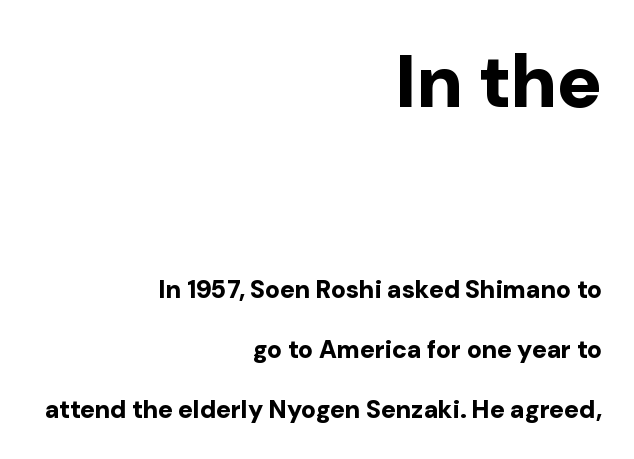
Does the weight exceed regular? Yes, all the way to bold. If you measured baseline to baseline, you'd find a long distance. You get the large type first, then a drop to smaller type. This is the regular roman posture of the typeface. Classification — sans serif. Line endings align vertically; line beginnings do not.
